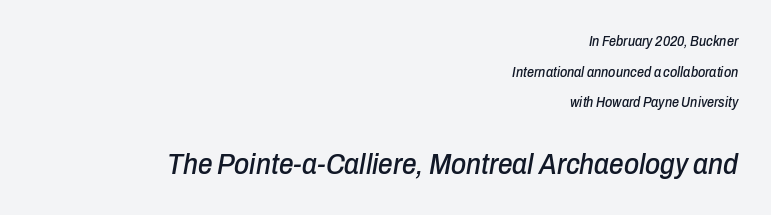
A clean baseline with only descenders dipping below it. The rendering uses a large line-height, opening up the rows. Caption: standard tracking, unaltered. A typesetter would call this proportional, since set widths differ per character. Which of the two is more prominent by size? The second, at the bottom.
